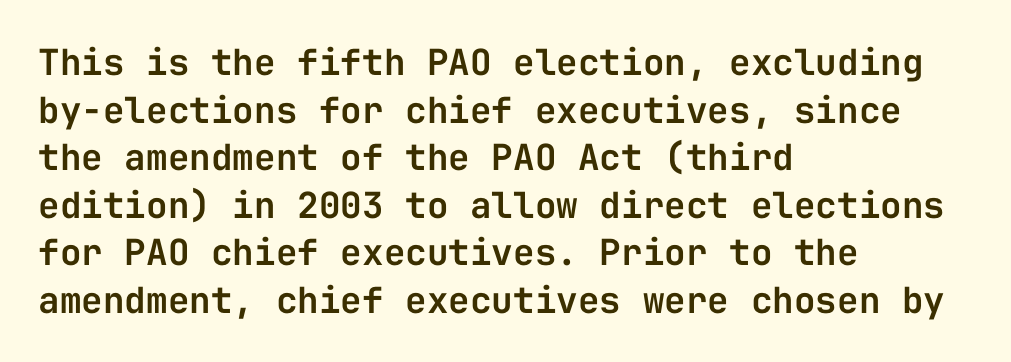
Q: Is the text italic (slanted)? A: No, it is upright.
Q: Is the typeface a serif or a sans-serif typeface? A: Sans-serif.
Q: Is the text underlined? A: No.
Q: How is the paragraph aligned? A: Left-aligned.
Q: Is the spacing between letters normal or unusually wide? A: Normal.
Q: Is the spacing between lines tight, normal or loose? A: Normal.
Q: Width (condensed, normal, or wide)? A: Normal.
Q: Stroke contrast? A: Low.
Q: x-height? A: Medium.
Q: Monospaced? A: Yes.
